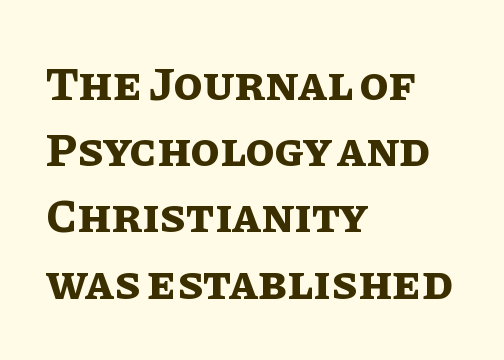
The image shows 48 px bold type, upright; set left-aligned, normal line spacing (1.38x), normal letter spacing, not underlined; low stroke contrast and a large x-height.
